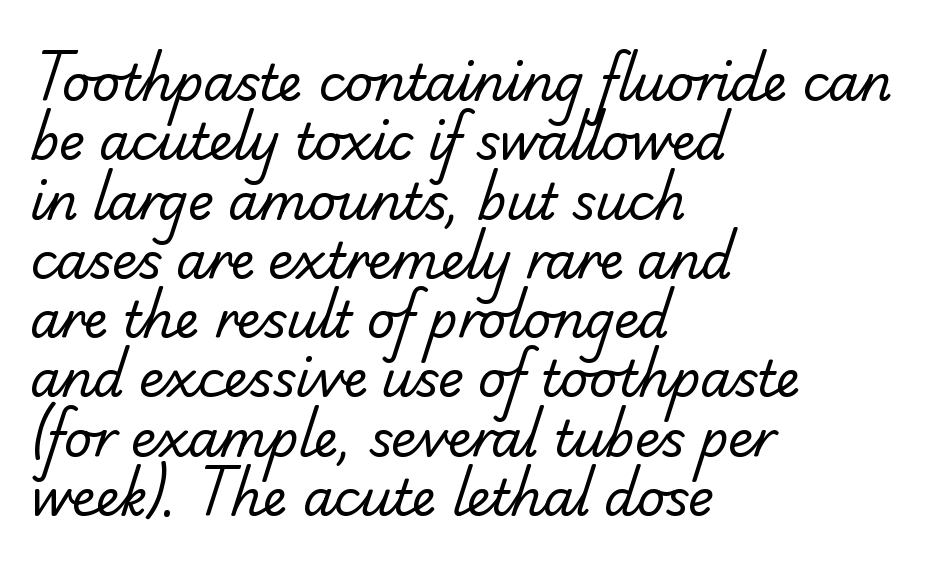
Unbolded letterforms with no extra heft. The paragraph shown leans on its left margin. No extra tracking has been applied to these lines. Rule under the text: the space is simply empty. The letters advance in unequal steps, a hallmark of proportional type. Classification — sans serif.
